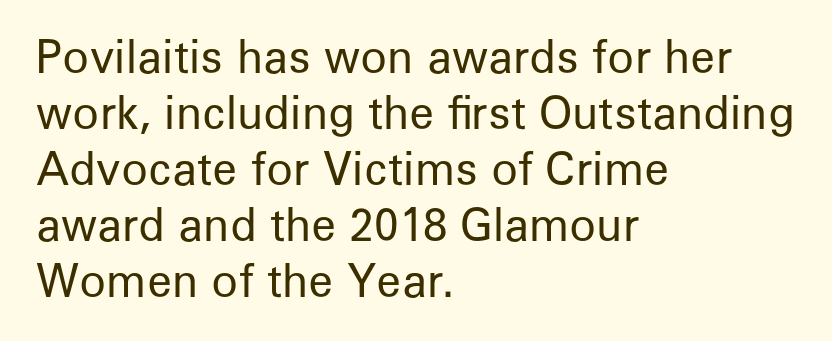
The image shows 44 px regular-weight sans-serif type, upright; set left-aligned, normal line spacing (1.27x), normal letter spacing, not underlined; low stroke contrast and a medium x-height.
